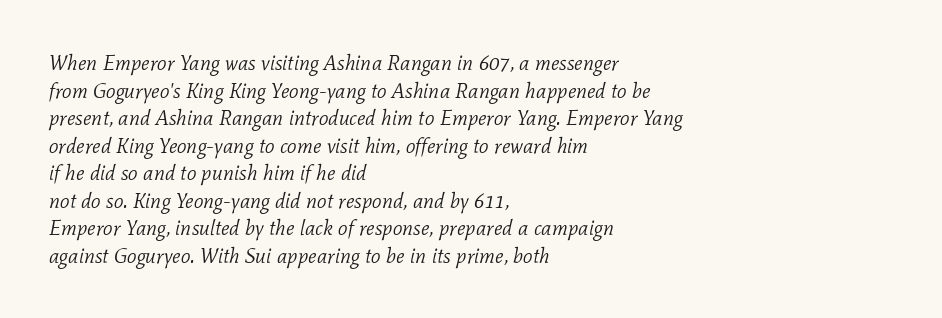
This rendering leaves character spacing at its baseline value. Glance below the letters and you will spot only blank space. Each line starts at the same left margin while the right side varies. Ink coverage per letter is moderate at most.
